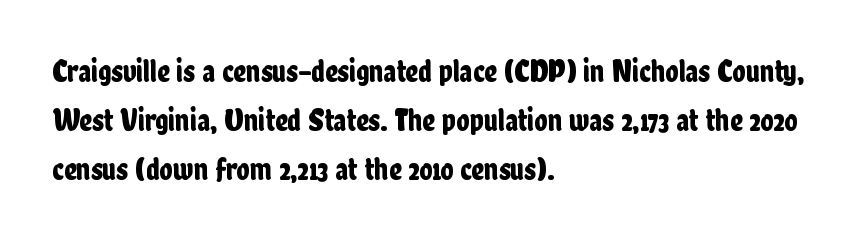
{"serif": "no", "italic": "no", "width": "condensed", "stroke_contrast": "low", "x_height": "medium", "monospaced": "no", "underline": "no", "align": "left", "line_spacing": "normal", "line_spacing_ratio": 1.58, "letter_spacing": "normal", "letter_spacing_em": 0.0, "glyph_px": 31}
